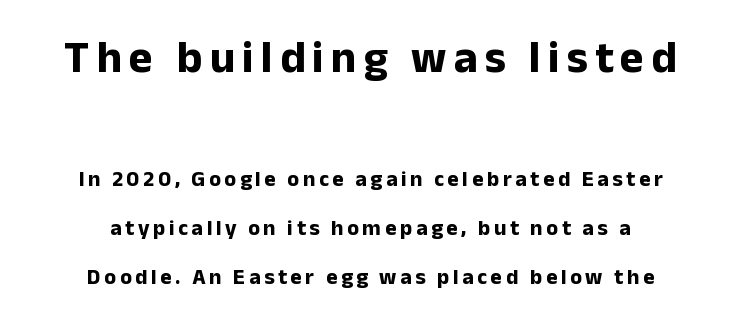
This sample uses an upright cut, with every glyph sitting square on the baseline. Grotesque or geometric, the face here clearly has no serifs. The rendering shrinks the type as you move from the upper chunk to the lower. Caption: bold face, heavy strokes. Think of a printed novel: that variable character pitch is what you see here.
